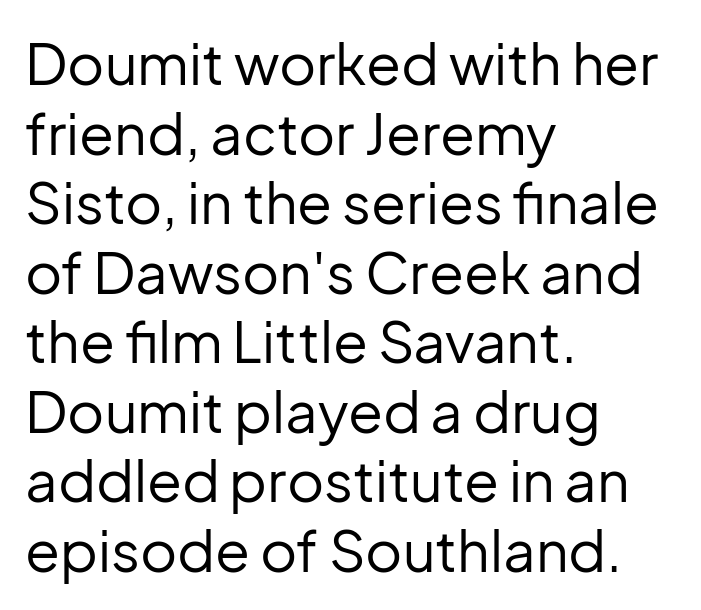
The image shows 57 px regular-weight sans-serif type, upright; set left-aligned, line spacing 1.22x, normal letter spacing, not underlined; low stroke contrast and a medium x-height.
